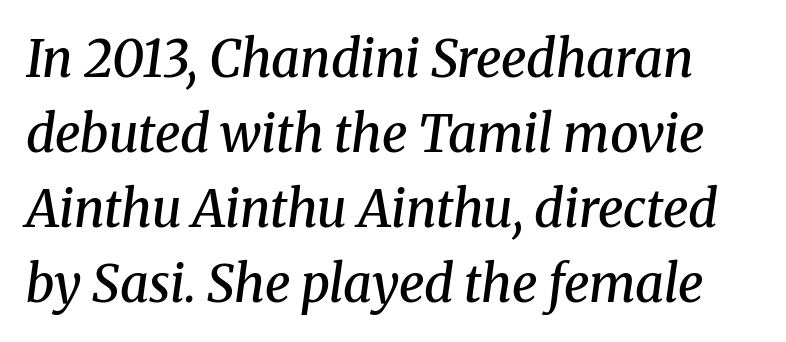
A typesetter would call this leading conventional body-copy spacing. Character widths vary here, with narrow letters taking less room than wide ones. The designer went with a serif here, giving each stem small feet. Spacing between characters is what you'd get straight out of the box.
